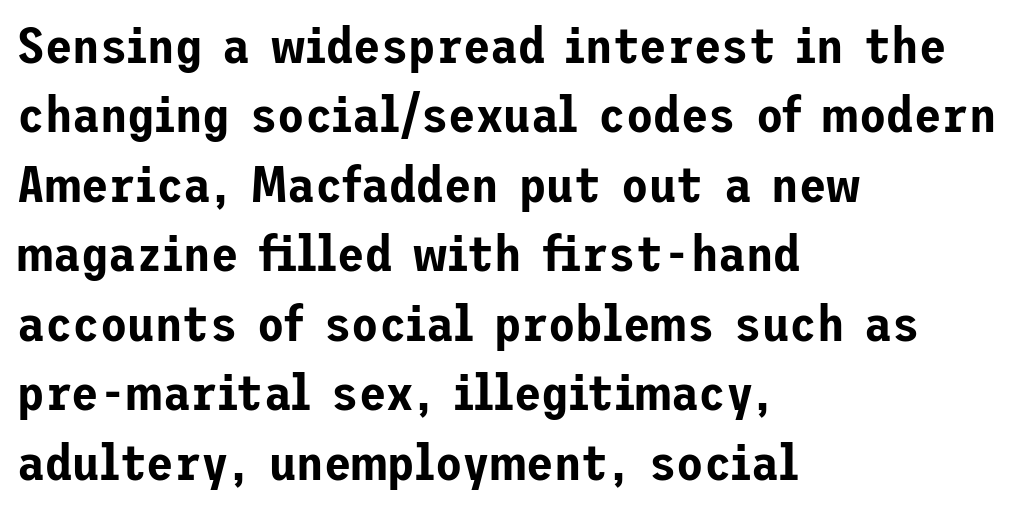
Q: Is the text italic (slanted)? A: No, it is upright.
Q: Is the typeface a serif or a sans-serif typeface? A: Sans-serif.
Q: Is the text underlined? A: No.
Q: How is the paragraph aligned? A: Left-aligned.
Q: Is the spacing between letters normal or unusually wide? A: Normal.
Q: Is the spacing between lines tight, normal or loose? A: Normal.
Q: Width (condensed, normal, or wide)? A: Normal.
Q: Stroke contrast? A: Low.
Q: x-height? A: Medium.
